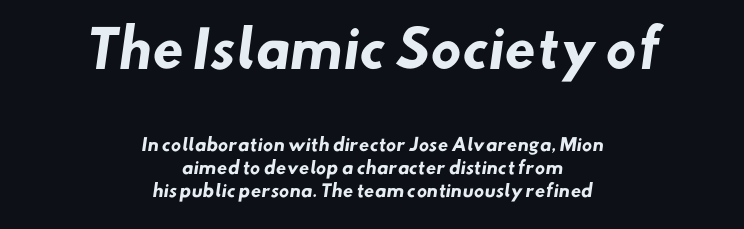
A normal amount of white space separates one row of letters from the next. These lines are rendered in a variable-pitch font. Compare the two chunks: the upper has the greater cap height. Observe the absence of serifs on each vertical stroke in this sample. The letters sit at their default tracking, neither squeezed nor spread. Any mark beneath the type? The region is blank.
